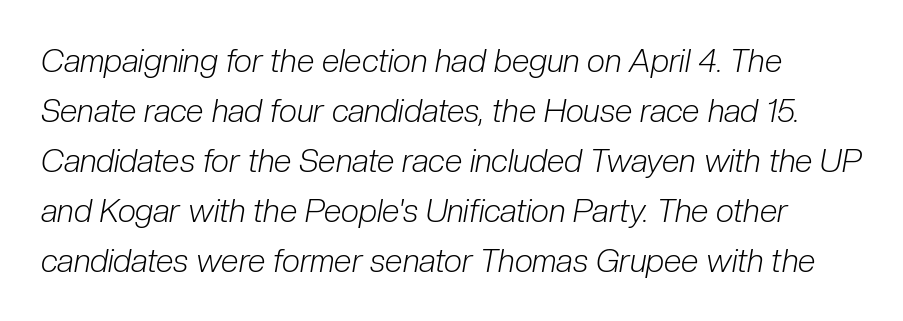
The image shows 32 px light, condensed type, italic (leaning right); set normal line spacing (1.56x), normal letter spacing, not underlined; low stroke contrast and a medium x-height.
